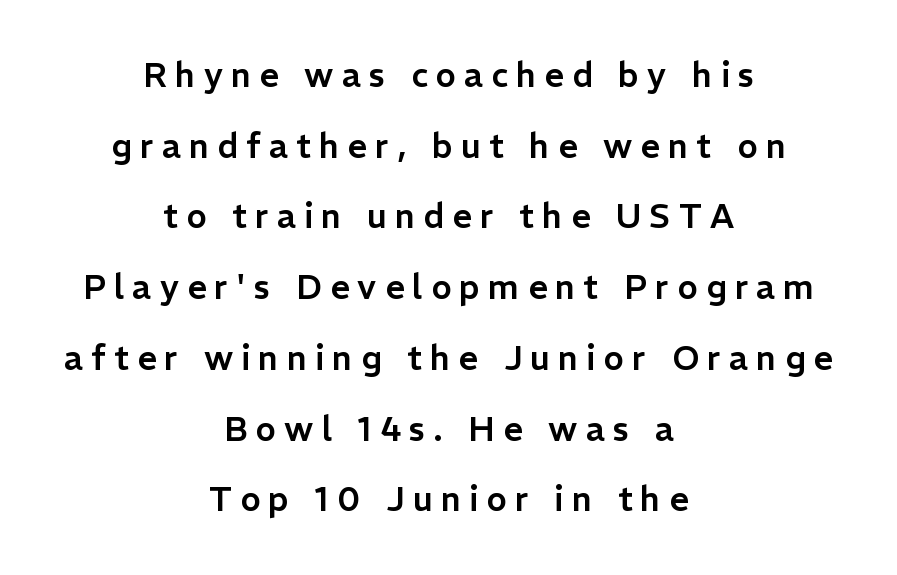
{"serif": "no", "italic": "no", "width": "normal", "stroke_contrast": "low", "x_height": "medium", "monospaced": "no", "underline": "no", "align": "center", "line_spacing": "loose", "line_spacing_ratio": 2.08, "letter_spacing": "wide", "letter_spacing_em": 0.24, "glyph_px": 34}
